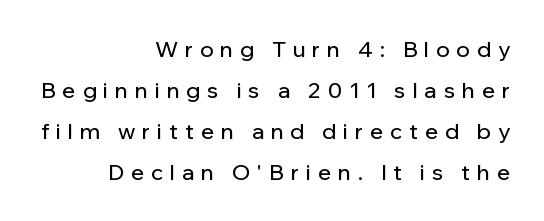
{"italic": "no", "underline": "no", "align": "right", "line_spacing_ratio": 1.87, "letter_spacing": "wide", "letter_spacing_em": 0.31, "glyph_px": 22}
